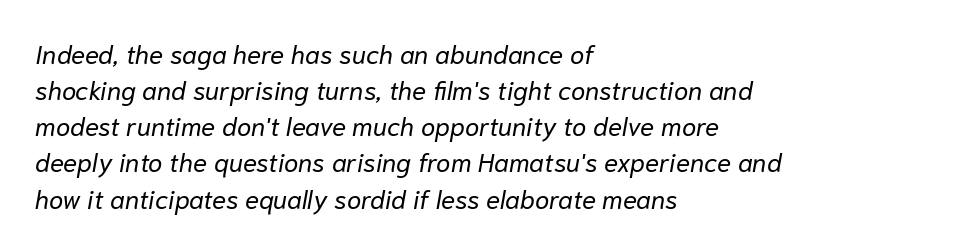
Q: Is the text bold? A: No.
Q: Is the text italic (slanted)? A: Yes, it leans right by about 10 degrees.
Q: Is the text underlined? A: No.
Q: How is the paragraph aligned? A: Left-aligned.
Q: Is the spacing between letters normal or unusually wide? A: Normal.
Q: Is the spacing between lines tight, normal or loose? A: Normal.
